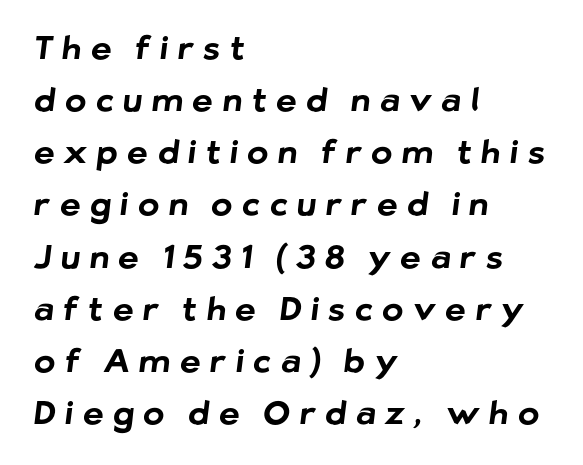
Left-aligned paragraph, ragged on the right. Set as a true bold cut, around the 700 mark. Regarding leading, the lines here are spaced in the standard way. Think of a printed novel: that variable character pitch is what you see here.
